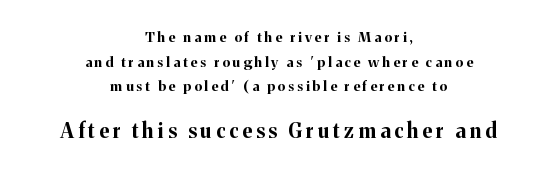
The image shows 20 px bold type, upright; set centered, line spacing 1.76x, unusually wide letter spacing (+0.21 em), not underlined; the second (bottom) block is 1.43x larger.
